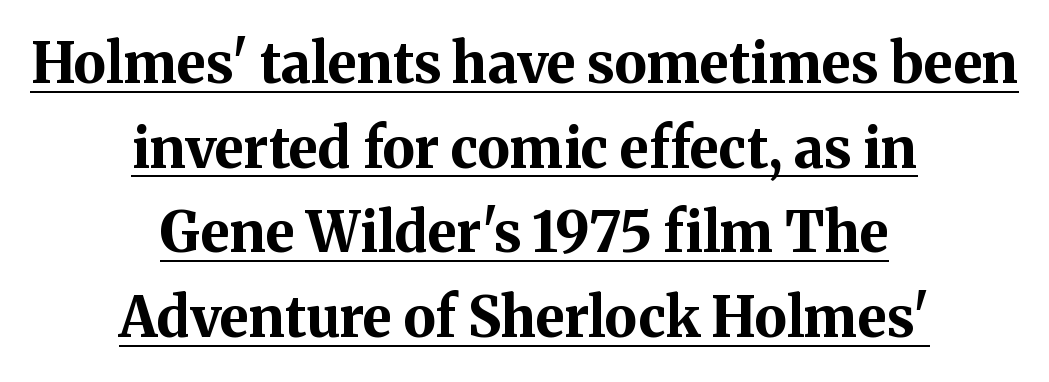
The image shows 55 px bold serif type, upright; set centered, normal line spacing (1.54x), normal letter spacing, underlined; medium stroke contrast and a medium x-height.
